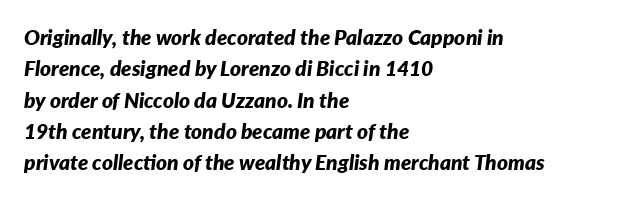
Q: Is the text bold? A: Yes.
Q: Is the text italic (slanted)? A: Yes, it leans right by about 7 degrees.
Q: Is the text underlined? A: No.
Q: How is the paragraph aligned? A: Left-aligned.
Q: Is the spacing between letters normal or unusually wide? A: Normal.
Q: Is the spacing between lines tight, normal or loose? A: Normal.
